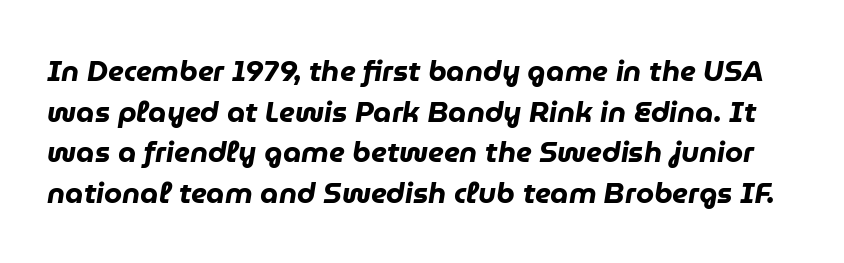
Beneath every word, the page is bare. The face used here has the dense, thick strokes of a bold. A typesetter would call this leading conventional body-copy spacing. Think of a printed novel: that variable character pitch is what you see here.
